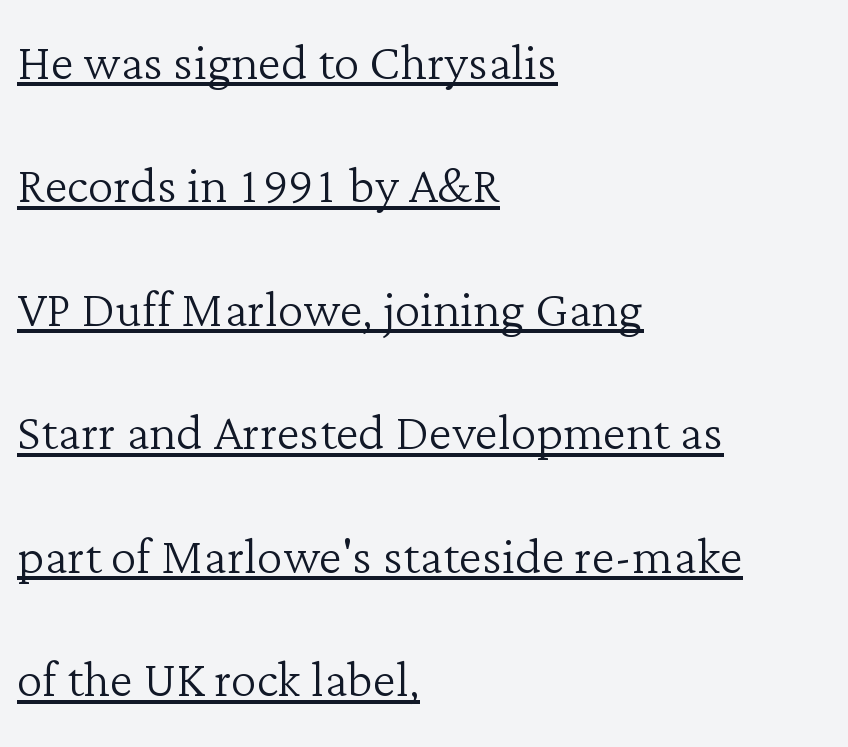
Reading down the column, the eye jumps a long way to each next line. Style check: upright. Weight: in the light-to-regular range. A typographer would call this underscored text. The typesetter chose a ragged-right arrangement here.
